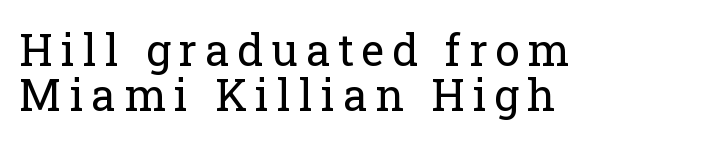
The image shows 44 px regular-weight serif type, upright; set left-aligned, tight line spacing (1.02x), not underlined; low stroke contrast and a medium x-height.
